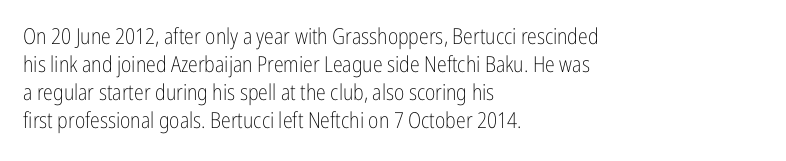
Q: Is the text bold? A: No.
Q: Is the text italic (slanted)? A: No, it is upright.
Q: Is the text underlined? A: No.
Q: How is the paragraph aligned? A: Left-aligned.
Q: Is the spacing between letters normal or unusually wide? A: Normal.
Q: Is the spacing between lines tight, normal or loose? A: Normal.
